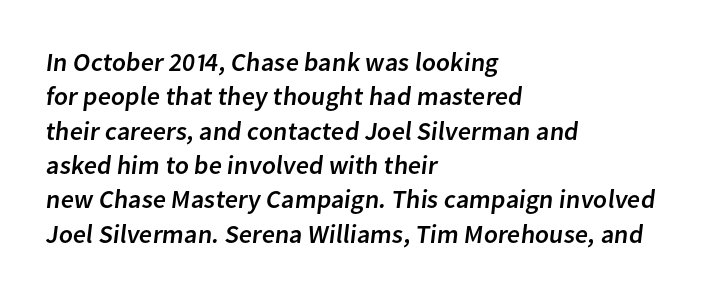
The image shows 26 px text type; set left-aligned, normal line spacing (1.32x), normal letter spacing, not underlined.
